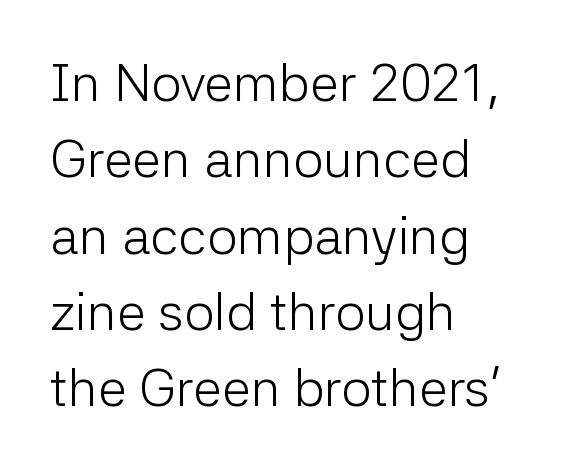
Q: Is the text bold? A: No.
Q: Is the text italic (slanted)? A: No, it is upright.
Q: Is the typeface a serif or a sans-serif typeface? A: Sans-serif.
Q: Is the text underlined? A: No.
Q: How is the paragraph aligned? A: Left-aligned.
Q: Is the spacing between letters normal or unusually wide? A: Normal.
Q: Is the spacing between lines tight, normal or loose? A: Normal.
Q: Width (condensed, normal, or wide)? A: Normal.
Q: Stroke contrast? A: Low.
Q: x-height? A: Medium.
Q: Monospaced? A: No.
